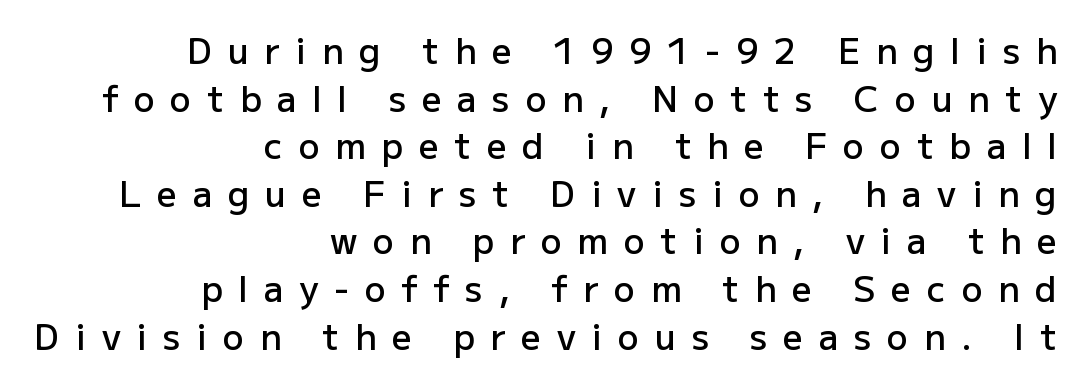
The image shows 35 px semibold sans-serif type, upright; set right-aligned, normal line spacing (1.36x), unusually wide letter spacing (+0.45 em), not underlined; low stroke contrast and a medium x-height.
